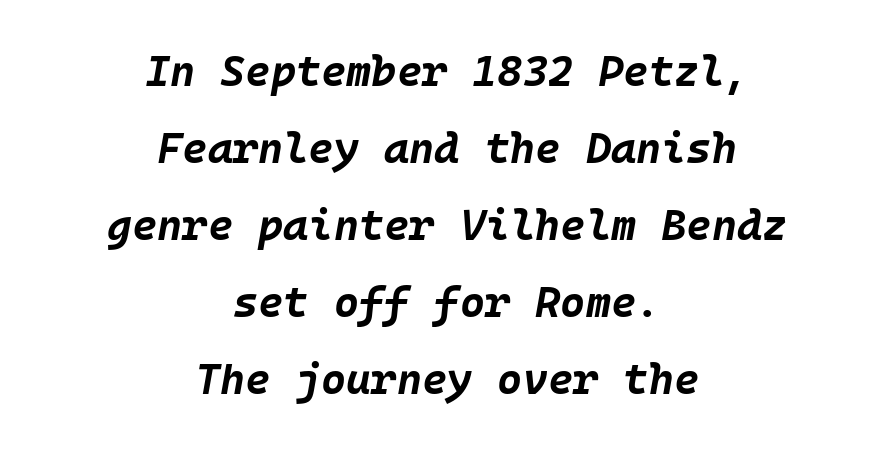
The image shows 43 px bold type, italic (leaning right); set centered, line spacing 1.79x, normal letter spacing, not underlined; low stroke contrast and a large x-height.
